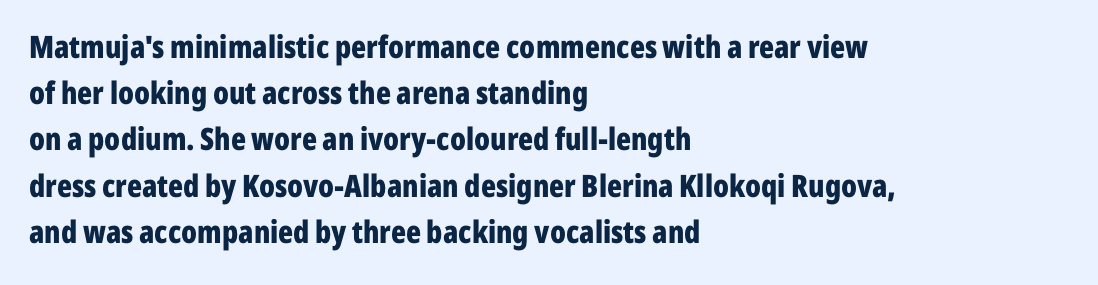
Q: Is the text bold? A: Yes.
Q: Is the text italic (slanted)? A: No, it is upright.
Q: Is the typeface a serif or a sans-serif typeface? A: Sans-serif.
Q: Is the text underlined? A: No.
Q: How is the paragraph aligned? A: Left-aligned.
Q: Is the spacing between letters normal or unusually wide? A: Normal.
Q: Is the spacing between lines tight, normal or loose? A: Normal.
Q: Width (condensed, normal, or wide)? A: Condensed.
Q: Stroke contrast? A: Low.
Q: x-height? A: Medium.
Q: Monospaced? A: No.
